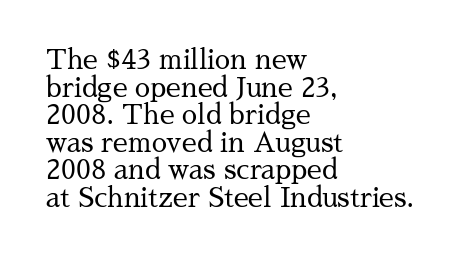
In terms of posture, this sample is upright. The letterforms sit at book weight or below. These lines huddle together more closely than default settings would place them. Nobody touched the tracking dial on this one. Clear beneath every line of the passage.
